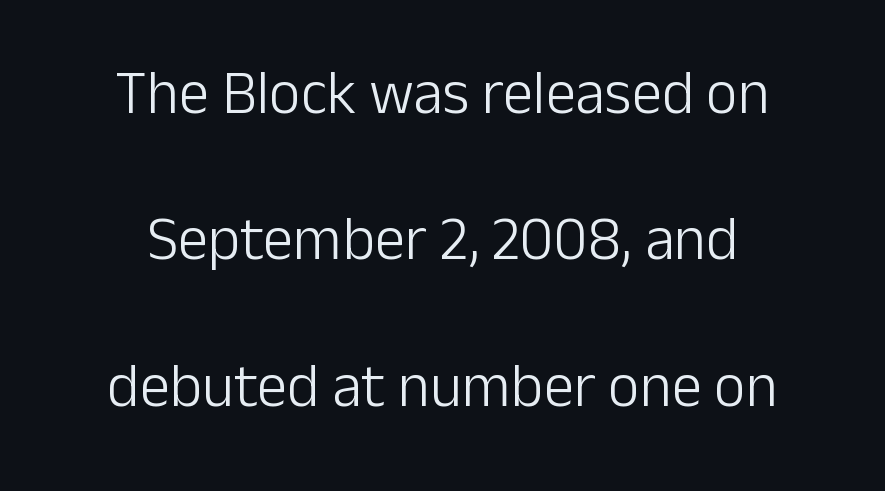
The image shows 61 px light sans-serif type, upright; set centered, loose line spacing (2.4x), normal letter spacing, not underlined; low stroke contrast and a medium x-height.
